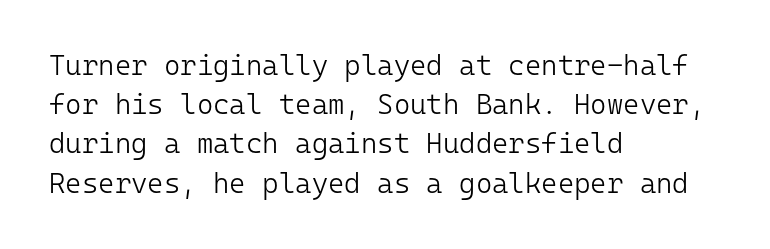
Q: Is the text bold? A: No.
Q: Is the text italic (slanted)? A: No, it is upright.
Q: Is the typeface a serif or a sans-serif typeface? A: Sans-serif.
Q: Is the text underlined? A: No.
Q: How is the paragraph aligned? A: Left-aligned.
Q: Is the spacing between letters normal or unusually wide? A: Normal.
Q: Is the spacing between lines tight, normal or loose? A: Normal.
Q: Width (condensed, normal, or wide)? A: Normal.
Q: Stroke contrast? A: Low.
Q: x-height? A: Medium.
Q: Monospaced? A: Yes.
